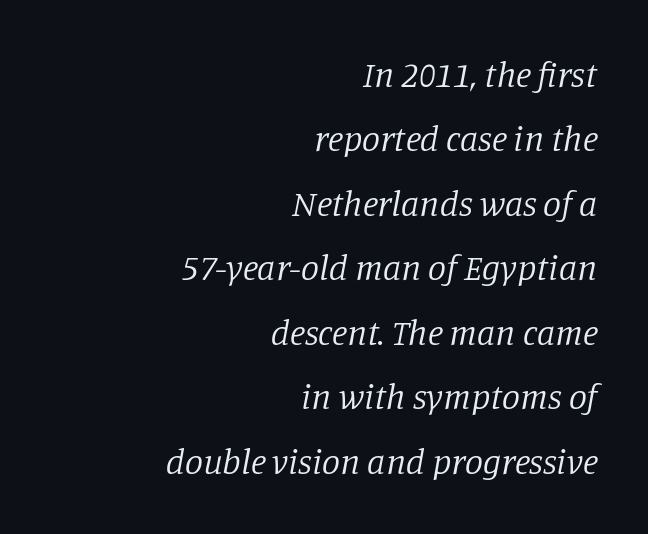
Q: Is the text bold? A: No.
Q: Is the text italic (slanted)? A: Yes, it leans right by about 11 degrees.
Q: Is the typeface a serif or a sans-serif typeface? A: Serif.
Q: Is the text underlined? A: No.
Q: How is the paragraph aligned? A: Right-aligned.
Q: Is the spacing between letters normal or unusually wide? A: Normal.
Q: Width (condensed, normal, or wide)? A: Normal.
Q: Stroke contrast? A: Low.
Q: x-height? A: Large.
Q: Monospaced? A: No.
